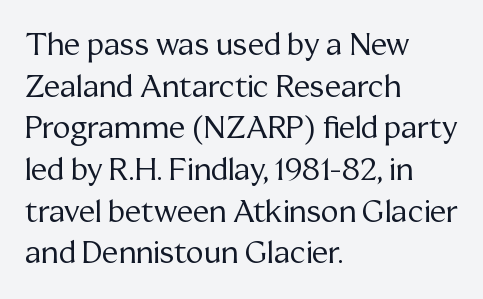
Q: Is the text bold? A: No.
Q: Is the text italic (slanted)? A: No, it is upright.
Q: Is the typeface a serif or a sans-serif typeface? A: Serif.
Q: Is the text underlined? A: No.
Q: How is the paragraph aligned? A: Left-aligned.
Q: Is the spacing between letters normal or unusually wide? A: Normal.
Q: Is the spacing between lines tight, normal or loose? A: Normal.
Q: Width (condensed, normal, or wide)? A: Normal.
Q: Stroke contrast? A: Medium.
Q: x-height? A: Medium.
Q: Monospaced? A: No.
